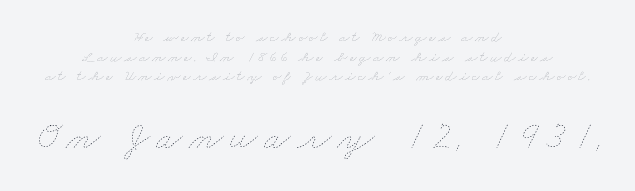
The image shows 40 px thin, wide type; set centered, line spacing 1.22x, not underlined; the second (bottom) block is 2.5x larger; low stroke contrast and a small x-height.
